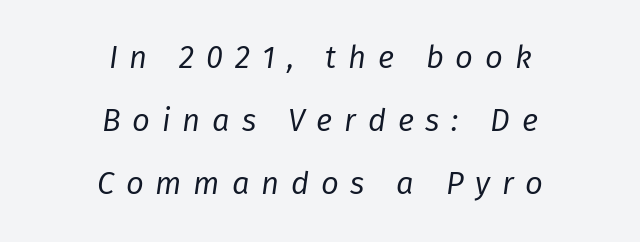
{"italic": "yes", "lean": "right", "slant_degrees": 8, "bold": "no", "weight": "regular", "width": "normal", "stroke_contrast": "low", "x_height": "medium", "monospaced": "no", "underline": "no", "align": "center", "line_spacing": "loose", "line_spacing_ratio": 2.03, "letter_spacing": "wide", "letter_spacing_em": 0.38, "glyph_px": 31}
